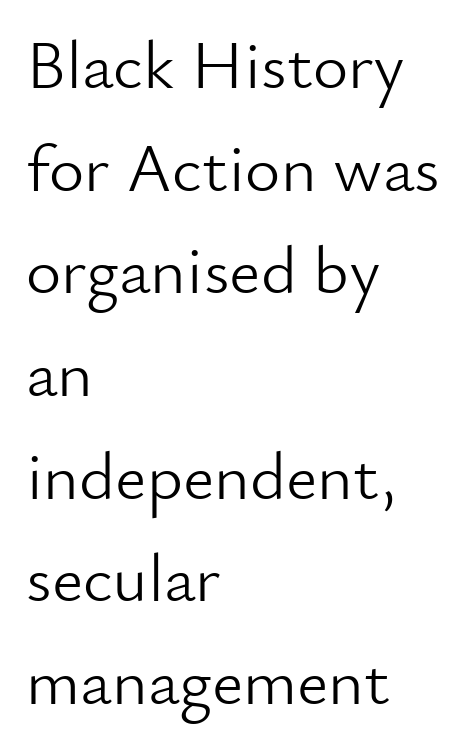
Q: Is the text bold? A: No.
Q: Is the text italic (slanted)? A: No, it is upright.
Q: Is the typeface a serif or a sans-serif typeface? A: Sans-serif.
Q: Is the text underlined? A: No.
Q: How is the paragraph aligned? A: Left-aligned.
Q: Is the spacing between letters normal or unusually wide? A: Normal.
Q: Is the spacing between lines tight, normal or loose? A: Normal.
Q: Width (condensed, normal, or wide)? A: Normal.
Q: Stroke contrast? A: Low.
Q: x-height? A: Small.
Q: Monospaced? A: No.
